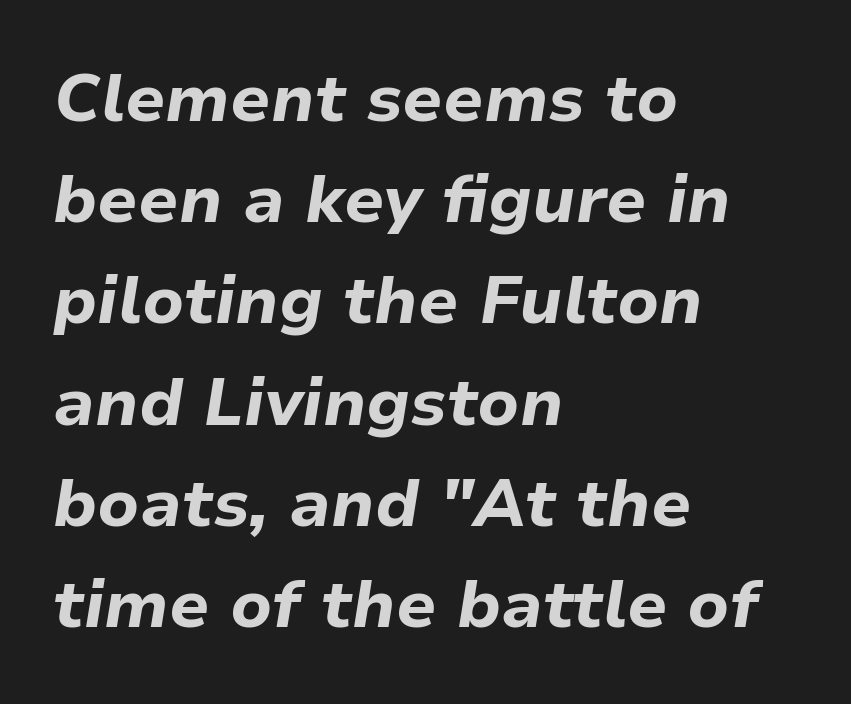
The image shows 67 px bold type, italic (leaning right); set left-aligned, normal line spacing (1.51x), normal letter spacing, not underlined; low stroke contrast and a medium x-height.
